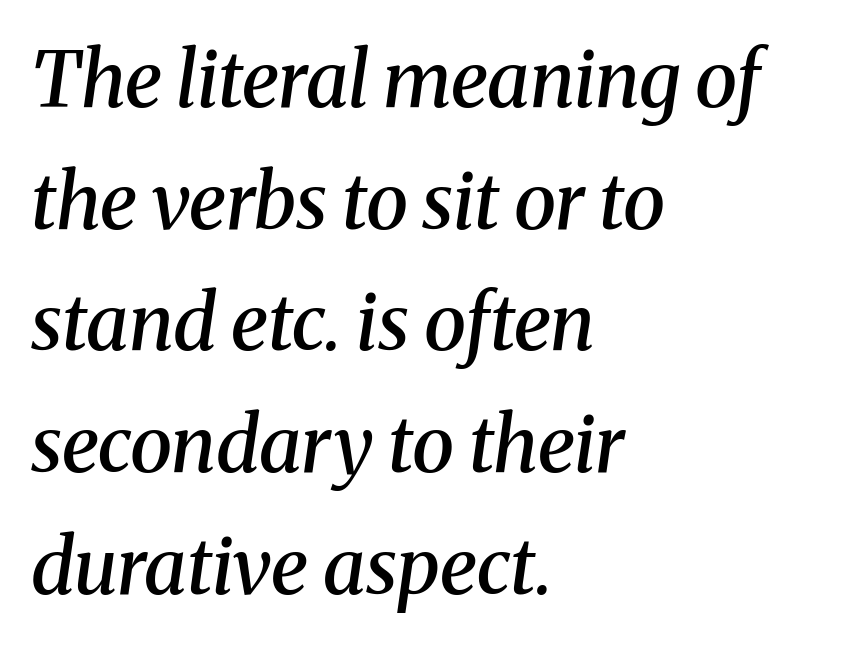
Q: Is the text bold? A: Semi-bold.
Q: Is the text italic (slanted)? A: Yes, it leans right by about 8 degrees.
Q: Is the typeface a serif or a sans-serif typeface? A: Serif.
Q: Is the text underlined? A: No.
Q: How is the paragraph aligned? A: Left-aligned.
Q: Is the spacing between letters normal or unusually wide? A: Normal.
Q: Is the spacing between lines tight, normal or loose? A: Normal.
Q: Width (condensed, normal, or wide)? A: Normal.
Q: Stroke contrast? A: Medium.
Q: x-height? A: Medium.
Q: Monospaced? A: No.
